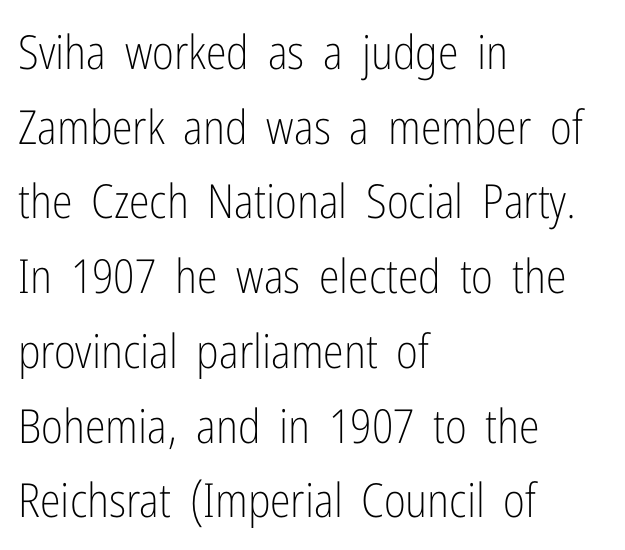
The image shows 47 px light, condensed sans-serif type, upright; set left-aligned, normal line spacing (1.59x), normal letter spacing, not underlined; low stroke contrast and a medium x-height.
